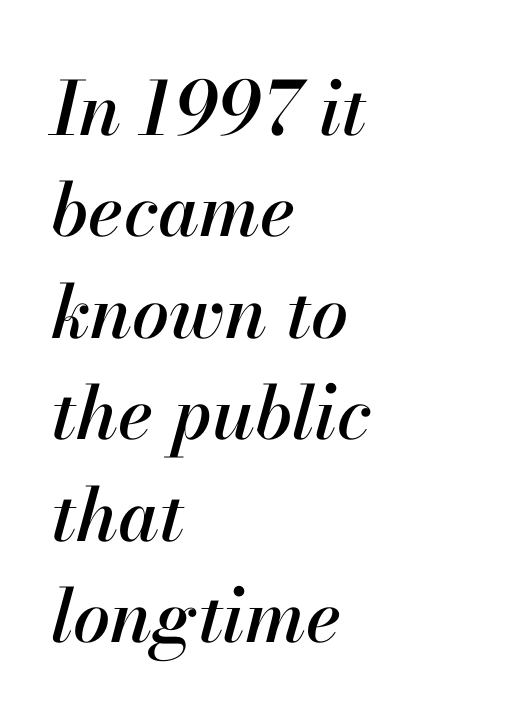
Q: Is the text italic (slanted)? A: Yes, it leans right by about 13 degrees.
Q: Is the text underlined? A: No.
Q: How is the paragraph aligned? A: Left-aligned.
Q: Is the spacing between letters normal or unusually wide? A: Normal.
Q: Is the spacing between lines tight, normal or loose? A: Normal.
Q: Width (condensed, normal, or wide)? A: Normal.
Q: Stroke contrast? A: High.
Q: x-height? A: Small.
Q: Monospaced? A: No.
